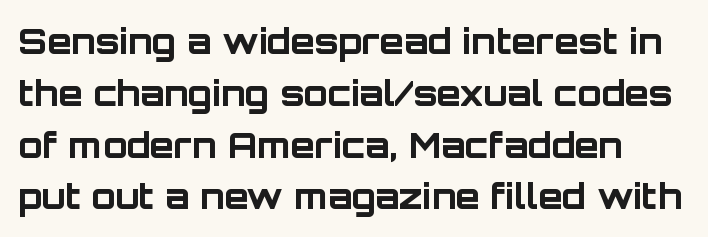
{"serif": "no", "italic": "no", "bold": "yes", "weight": "bold", "width": "normal", "stroke_contrast": "low", "x_height": "large", "monospaced": "no", "underline": "no", "align": "left", "line_spacing": "normal", "line_spacing_ratio": 1.48, "letter_spacing": "normal", "letter_spacing_em": 0.0, "glyph_px": 35}
